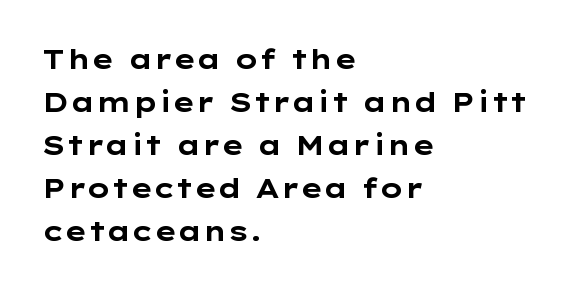
The image shows 27 px bold type, upright; set left-aligned, normal line spacing (1.59x), normal letter spacing, not underlined.
